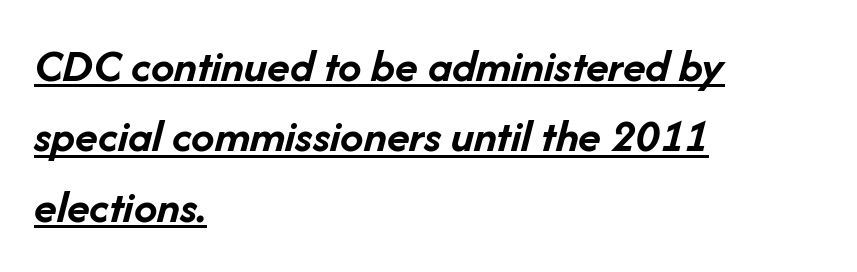
{"italic": "yes", "lean": "right", "slant_degrees": 14, "bold": "yes", "weight": "semibold", "width": "normal", "stroke_contrast": "low", "x_height": "medium", "monospaced": "no", "underline": "yes", "align": "left", "line_spacing": "normal", "line_spacing_ratio": 1.5, "letter_spacing": "normal", "letter_spacing_em": 0.0, "glyph_px": 47}
